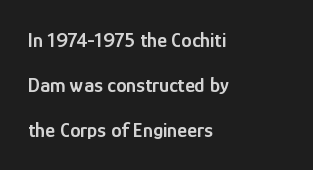
Q: Is the text bold? A: Semi-bold.
Q: Is the text italic (slanted)? A: No, it is upright.
Q: Is the text underlined? A: No.
Q: How is the paragraph aligned? A: Left-aligned.
Q: Is the spacing between letters normal or unusually wide? A: Normal.
Q: Is the spacing between lines tight, normal or loose? A: Loose.
